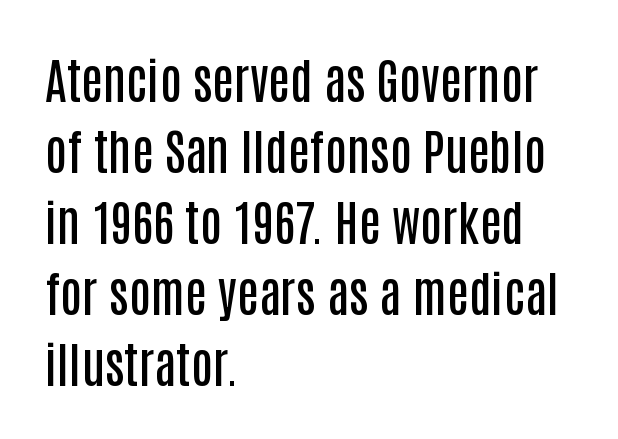
{"serif": "no", "italic": "no", "bold": "semi", "weight": "semibold", "width": "condensed", "stroke_contrast": "low", "x_height": "large", "monospaced": "no", "underline": "no", "align": "left", "line_spacing": "normal", "line_spacing_ratio": 1.45, "letter_spacing": "normal", "letter_spacing_em": 0.0, "glyph_px": 49}
